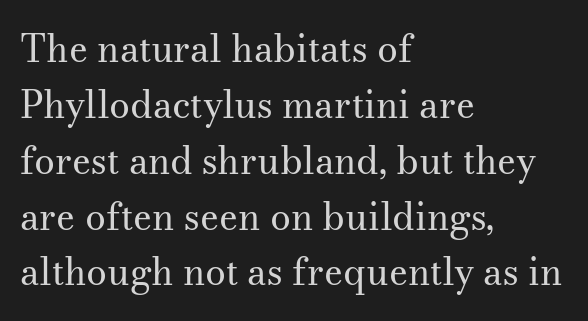
{"serif": "yes", "italic": "no", "bold": "no", "weight": "regular", "width": "normal", "stroke_contrast": "medium", "x_height": "small", "monospaced": "no", "underline": "no", "align": "left", "line_spacing": "normal", "line_spacing_ratio": 1.51, "letter_spacing": "normal", "letter_spacing_em": 0.0, "glyph_px": 37}
